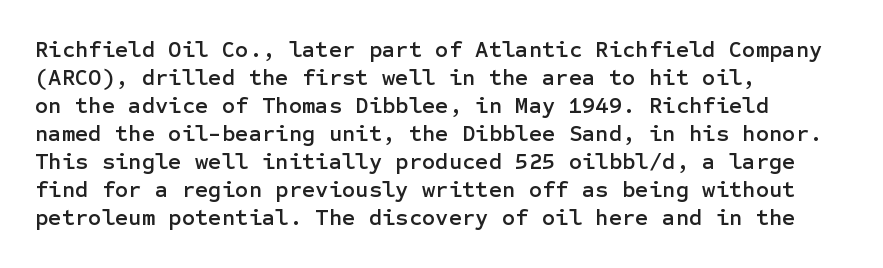
{"italic": "no", "underline": "no", "align": "left", "line_spacing_ratio": 1.22, "letter_spacing": "normal", "letter_spacing_em": 0.0, "glyph_px": 23}
